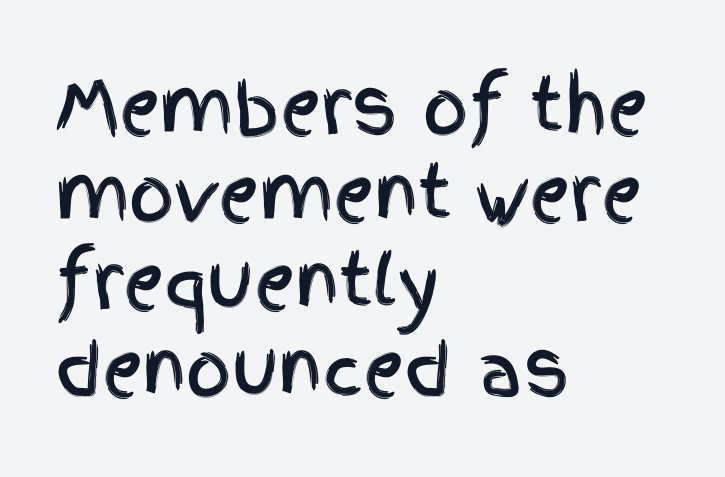
Q: Is the text italic (slanted)? A: No, it is upright.
Q: Is the typeface a serif or a sans-serif typeface? A: Sans-serif.
Q: Is the text underlined? A: No.
Q: How is the paragraph aligned? A: Left-aligned.
Q: Is the spacing between letters normal or unusually wide? A: Normal.
Q: Width (condensed, normal, or wide)? A: Condensed.
Q: x-height? A: Large.
Q: Monospaced? A: No.
